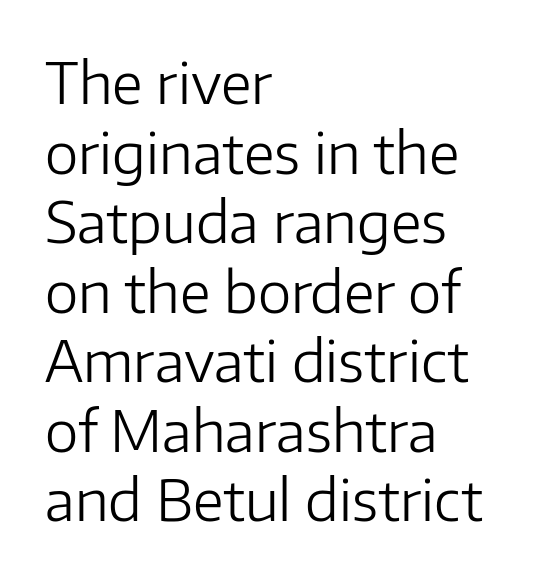
{"serif": "no", "italic": "no", "bold": "no", "weight": "light", "width": "normal", "stroke_contrast": "low", "x_height": "medium", "monospaced": "no", "underline": "no", "align": "left", "line_spacing_ratio": 1.22, "letter_spacing": "normal", "letter_spacing_em": 0.0, "glyph_px": 57}
